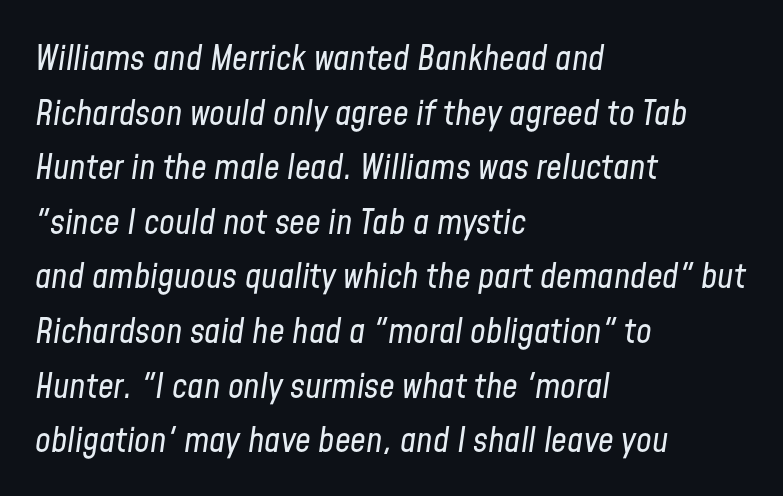
The face used here is proportionally spaced, like ordinary book or web type. Slanted lettering throughout. Left-aligned paragraph, ragged on the right. Weight: in the light-to-regular range.
